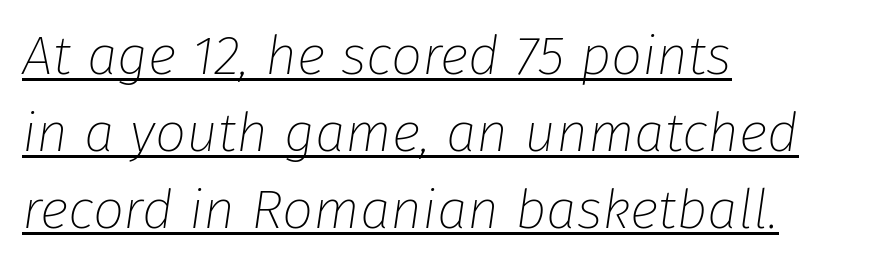
The image shows 55 px thin type, italic (leaning right); set left-aligned, normal line spacing (1.4x), normal letter spacing, underlined; low stroke contrast and a medium x-height.
